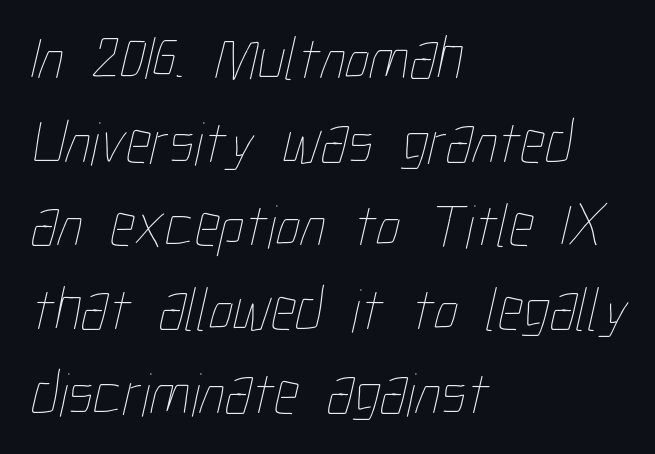
Q: Is the text bold? A: No.
Q: Is the text underlined? A: No.
Q: How is the paragraph aligned? A: Left-aligned.
Q: Is the spacing between letters normal or unusually wide? A: Normal.
Q: Is the spacing between lines tight, normal or loose? A: Normal.
Q: Width (condensed, normal, or wide)? A: Condensed.
Q: Stroke contrast? A: Low.
Q: x-height? A: Medium.
Q: Monospaced? A: No.
